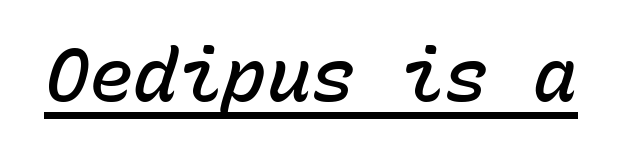
Q: Is the text bold? A: Semi-bold.
Q: Is the text italic (slanted)? A: Yes, it leans right by about 15 degrees.
Q: Is the text underlined? A: Yes.
Q: Is the spacing between letters normal or unusually wide? A: Normal.
Q: Width (condensed, normal, or wide)? A: Normal.
Q: Stroke contrast? A: Low.
Q: x-height? A: Medium.
Q: Monospaced? A: Yes.
